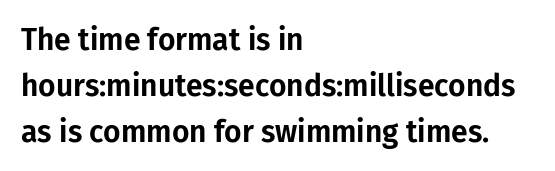
Q: Is the text italic (slanted)? A: No, it is upright.
Q: Is the typeface a serif or a sans-serif typeface? A: Sans-serif.
Q: Is the text underlined? A: No.
Q: How is the paragraph aligned? A: Left-aligned.
Q: Is the spacing between letters normal or unusually wide? A: Normal.
Q: Is the spacing between lines tight, normal or loose? A: Normal.
Q: Width (condensed, normal, or wide)? A: Normal.
Q: Stroke contrast? A: Low.
Q: x-height? A: Medium.
Q: Monospaced? A: No.
